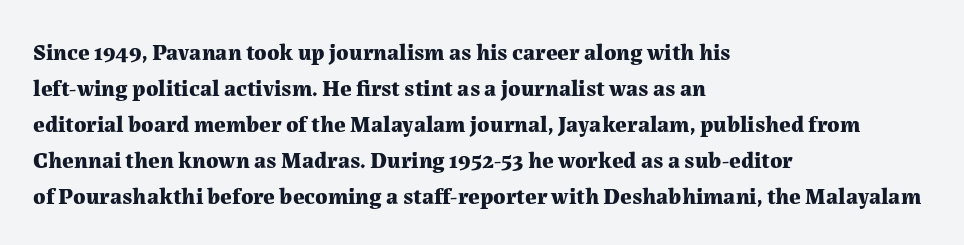
The image shows 23 px bold type, upright; set left-aligned, normal line spacing (1.57x), normal letter spacing, not underlined.
